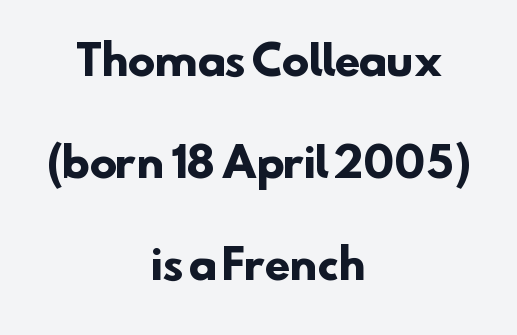
Q: Is the text bold? A: Yes.
Q: Is the typeface a serif or a sans-serif typeface? A: Sans-serif.
Q: Is the text underlined? A: No.
Q: How is the paragraph aligned? A: Centered.
Q: Is the spacing between letters normal or unusually wide? A: Normal.
Q: Is the spacing between lines tight, normal or loose? A: Loose.
Q: Width (condensed, normal, or wide)? A: Normal.
Q: Stroke contrast? A: Low.
Q: x-height? A: Small.
Q: Monospaced? A: No.
